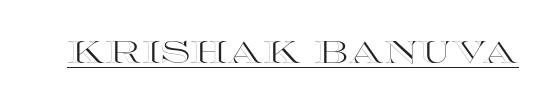
The image shows 31 px wide type, upright; set normal letter spacing, underlined; a large x-height.
